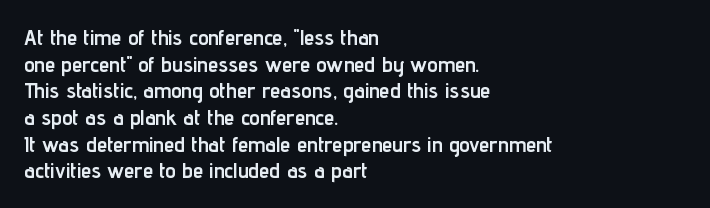
The image shows 21 px bold type, upright; set left-aligned, normal line spacing (1.27x), normal letter spacing, not underlined.
